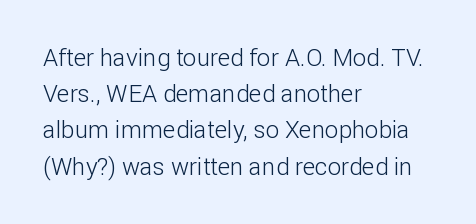
Default kerning and tracking; the words read as compact shapes. Tall strokes in this sample are plumb rather than angled. This rendering uses left alignment, leaving the right contour irregular. Students, observe: this is what conventionally led text looks like. Each stroke keeps to a modest, everyday thickness or less. Honestly, there is no underline to notice here at all.
